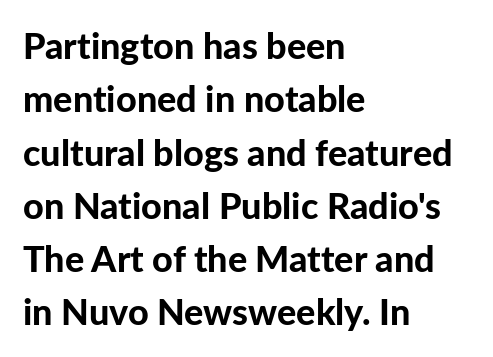
Caption: bold face, heavy strokes. Quick note: not italic, upright. Each letter keeps its own natural width here, so spacing adapts to shape. The zone under the glyphs is completely vacant. Horizontal bands of white between lines are of average thickness. You could call the tracking neutral — neither tight nor loose.
